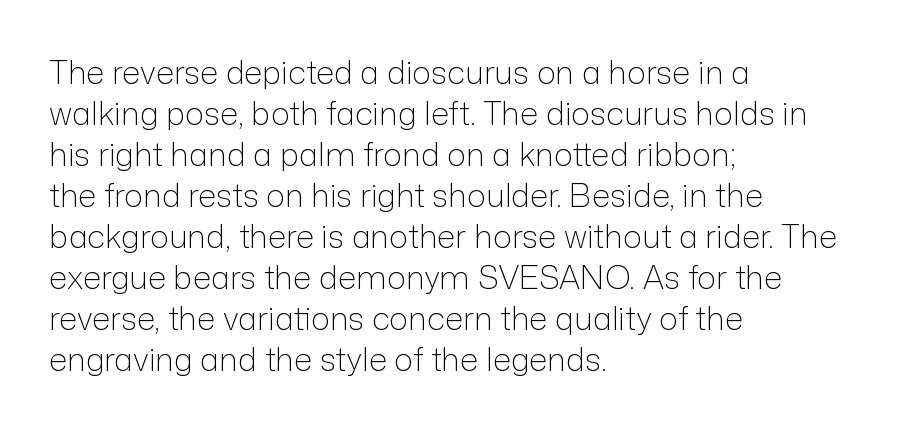
Q: Is the text bold? A: No.
Q: Is the text italic (slanted)? A: No, it is upright.
Q: Is the typeface a serif or a sans-serif typeface? A: Sans-serif.
Q: Is the text underlined? A: No.
Q: How is the paragraph aligned? A: Left-aligned.
Q: Is the spacing between letters normal or unusually wide? A: Normal.
Q: Is the spacing between lines tight, normal or loose? A: Normal.
Q: Width (condensed, normal, or wide)? A: Normal.
Q: Stroke contrast? A: Low.
Q: x-height? A: Medium.
Q: Monospaced? A: No.
